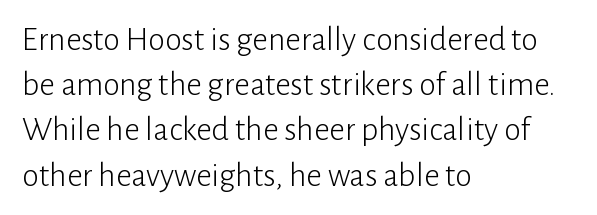
Q: Is the text bold? A: No.
Q: Is the text italic (slanted)? A: No, it is upright.
Q: Is the typeface a serif or a sans-serif typeface? A: Sans-serif.
Q: Is the text underlined? A: No.
Q: How is the paragraph aligned? A: Left-aligned.
Q: Is the spacing between letters normal or unusually wide? A: Normal.
Q: Is the spacing between lines tight, normal or loose? A: Normal.
Q: Width (condensed, normal, or wide)? A: Normal.
Q: Stroke contrast? A: Low.
Q: x-height? A: Medium.
Q: Monospaced? A: No.
